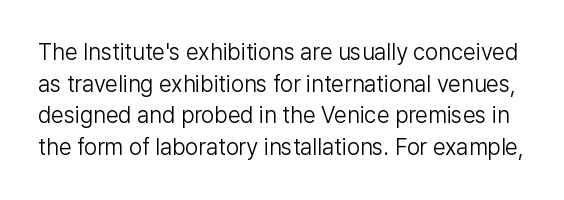
{"italic": "no", "bold": "no", "underline": "no", "line_spacing": "normal", "line_spacing_ratio": 1.38, "letter_spacing": "normal", "letter_spacing_em": 0.0, "glyph_px": 23}
